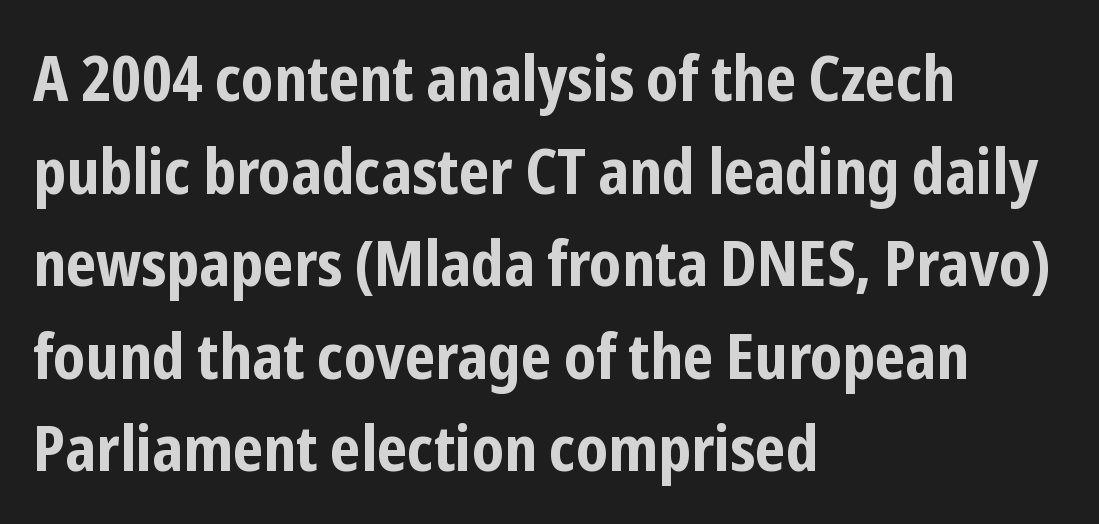
Q: Is the text bold? A: Yes.
Q: Is the text italic (slanted)? A: No, it is upright.
Q: Is the typeface a serif or a sans-serif typeface? A: Sans-serif.
Q: Is the text underlined? A: No.
Q: How is the paragraph aligned? A: Left-aligned.
Q: Is the spacing between letters normal or unusually wide? A: Normal.
Q: Is the spacing between lines tight, normal or loose? A: Normal.
Q: Width (condensed, normal, or wide)? A: Condensed.
Q: Stroke contrast? A: Low.
Q: x-height? A: Medium.
Q: Monospaced? A: No.
